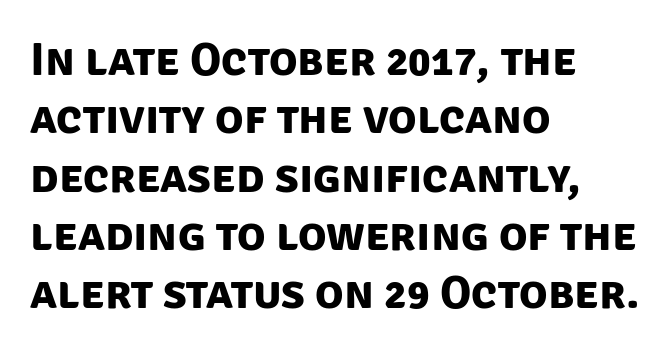
{"serif": "no", "bold": "yes", "weight": "bold", "width": "normal", "stroke_contrast": "low", "x_height": "large", "monospaced": "no", "underline": "no", "align": "left", "line_spacing_ratio": 1.24, "letter_spacing": "normal", "letter_spacing_em": 0.0, "glyph_px": 47}
